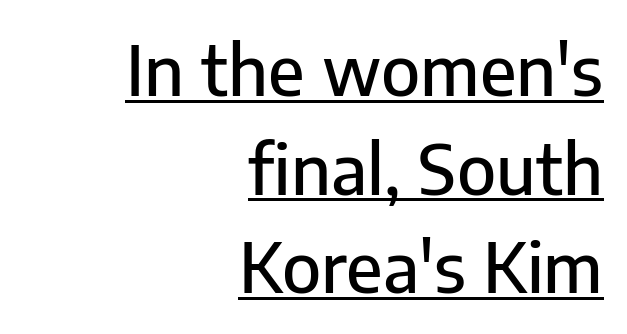
Q: Is the text italic (slanted)? A: No, it is upright.
Q: Is the typeface a serif or a sans-serif typeface? A: Sans-serif.
Q: Is the text underlined? A: Yes.
Q: How is the paragraph aligned? A: Right-aligned.
Q: Is the spacing between letters normal or unusually wide? A: Normal.
Q: Is the spacing between lines tight, normal or loose? A: Normal.
Q: Width (condensed, normal, or wide)? A: Normal.
Q: Stroke contrast? A: Low.
Q: x-height? A: Medium.
Q: Monospaced? A: No.
